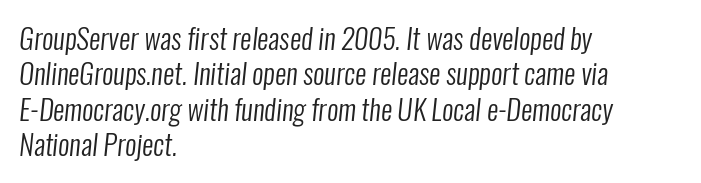
Q: Is the text bold? A: No.
Q: Is the typeface a serif or a sans-serif typeface? A: Sans-serif.
Q: Is the text underlined? A: No.
Q: How is the paragraph aligned? A: Left-aligned.
Q: Is the spacing between letters normal or unusually wide? A: Normal.
Q: Is the spacing between lines tight, normal or loose? A: Normal.
Q: Width (condensed, normal, or wide)? A: Condensed.
Q: Stroke contrast? A: Low.
Q: x-height? A: Medium.
Q: Monospaced? A: No.
